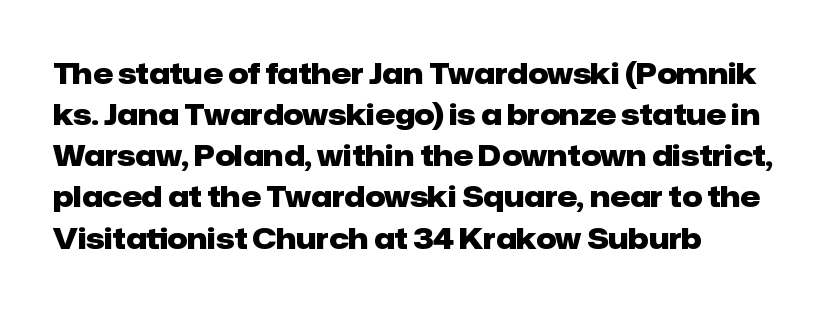
Q: Is the text bold? A: Yes.
Q: Is the text italic (slanted)? A: No, it is upright.
Q: Is the typeface a serif or a sans-serif typeface? A: Sans-serif.
Q: Is the text underlined? A: No.
Q: How is the paragraph aligned? A: Left-aligned.
Q: Is the spacing between letters normal or unusually wide? A: Normal.
Q: Is the spacing between lines tight, normal or loose? A: Normal.
Q: Width (condensed, normal, or wide)? A: Normal.
Q: Stroke contrast? A: Low.
Q: x-height? A: Medium.
Q: Monospaced? A: No.
